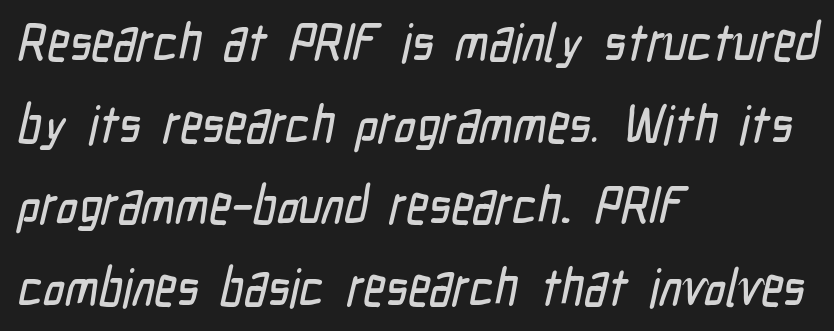
The image shows 53 px condensed sans-serif type; set left-aligned, normal line spacing (1.54x), normal letter spacing, not underlined; low stroke contrast and a medium x-height.
